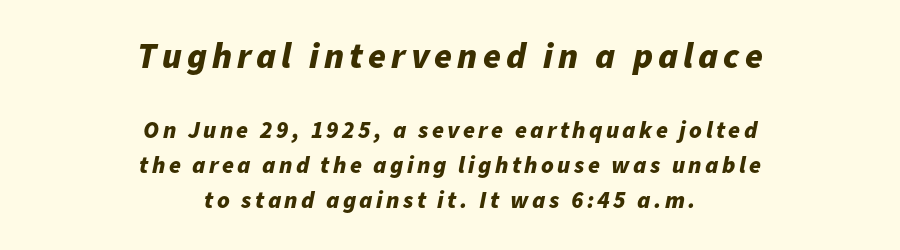
{"italic": "yes", "lean": "right", "slant_degrees": 11, "bold": "yes", "weight": "bold", "width": "normal", "stroke_contrast": "low", "x_height": "medium", "monospaced": "no", "underline": "no", "align": "center", "line_spacing": "normal", "line_spacing_ratio": 1.47, "larger_block": "first", "size_ratio": 1.5, "glyph_px": 36}
